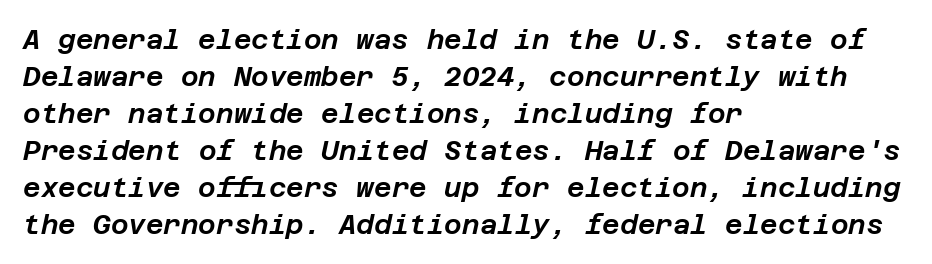
Students, note that the glyphs here touch the page at normal intervals. No word sits above an underline. These lines stack with their left ends in a neat column. If you drew a line through each stem, it would be angled.
